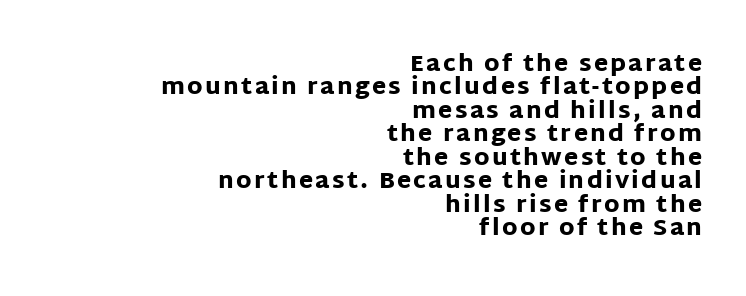
No word sits above an underline. A flush-right, rag-left setting is used for this passage. Its strokes are broad and dark, the hallmark of bold type. The vertical gap from one line to the next is small. Characters remain perfectly vertical along every line.
